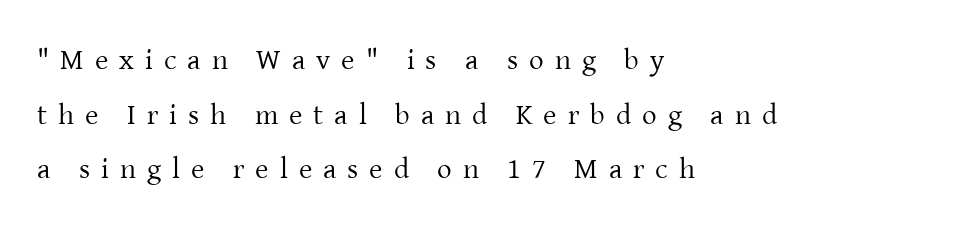
Q: Is the text bold? A: No.
Q: Is the text italic (slanted)? A: No, it is upright.
Q: Is the typeface a serif or a sans-serif typeface? A: Serif.
Q: Is the text underlined? A: No.
Q: How is the paragraph aligned? A: Left-aligned.
Q: Is the spacing between letters normal or unusually wide? A: Unusually wide.
Q: Width (condensed, normal, or wide)? A: Normal.
Q: Stroke contrast? A: Low.
Q: x-height? A: Medium.
Q: Monospaced? A: No.
